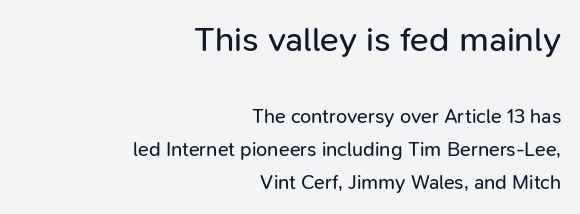
Q: Is the text bold? A: No.
Q: Is the text italic (slanted)? A: No, it is upright.
Q: Is the typeface a serif or a sans-serif typeface? A: Sans-serif.
Q: Is the text underlined? A: No.
Q: How is the paragraph aligned? A: Right-aligned.
Q: Is the spacing between letters normal or unusually wide? A: Normal.
Q: Is the spacing between lines tight, normal or loose? A: Normal.
Q: Which block of text is set in a larger size, the first (top) or the second (bottom)? A: The first (top) one.
Q: Width (condensed, normal, or wide)? A: Normal.
Q: Stroke contrast? A: Low.
Q: x-height? A: Medium.
Q: Monospaced? A: No.
